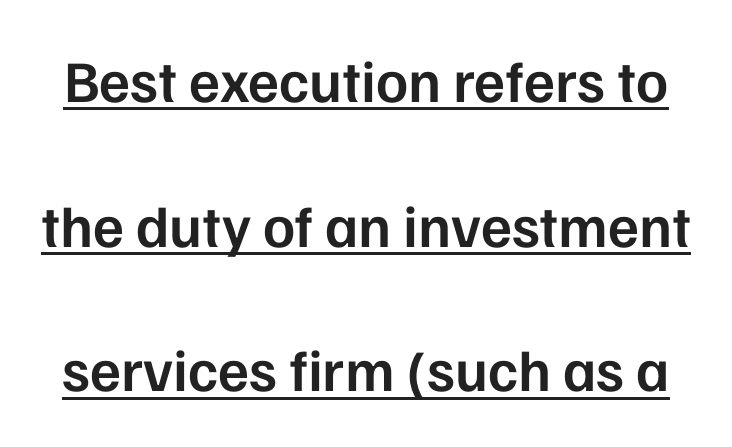
Q: Is the text bold? A: Semi-bold.
Q: Is the text italic (slanted)? A: No, it is upright.
Q: Is the typeface a serif or a sans-serif typeface? A: Sans-serif.
Q: Is the text underlined? A: Yes.
Q: Is the spacing between letters normal or unusually wide? A: Normal.
Q: Is the spacing between lines tight, normal or loose? A: Loose.
Q: Width (condensed, normal, or wide)? A: Normal.
Q: Stroke contrast? A: Low.
Q: x-height? A: Medium.
Q: Monospaced? A: No.
